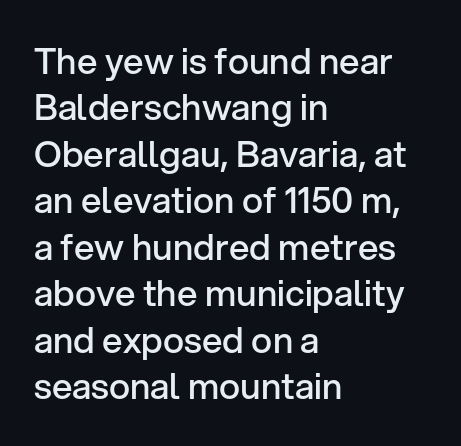
Classification — sans serif. These lines keep a tight, regular rhythm from letter to letter. The leading is moderate, giving the passage an even texture. Is there any slant? The stems are plumb.
